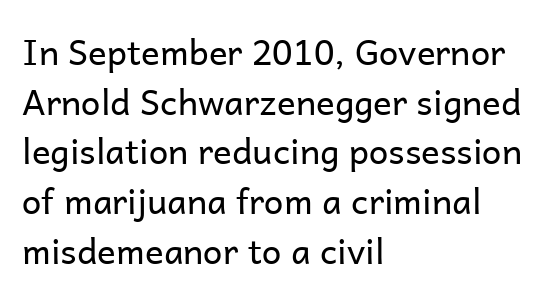
Q: Is the text bold? A: No.
Q: Is the text italic (slanted)? A: No, it is upright.
Q: Is the typeface a serif or a sans-serif typeface? A: Sans-serif.
Q: Is the text underlined? A: No.
Q: How is the paragraph aligned? A: Left-aligned.
Q: Is the spacing between letters normal or unusually wide? A: Normal.
Q: Is the spacing between lines tight, normal or loose? A: Normal.
Q: Width (condensed, normal, or wide)? A: Normal.
Q: Stroke contrast? A: Low.
Q: x-height? A: Medium.
Q: Monospaced? A: No.
